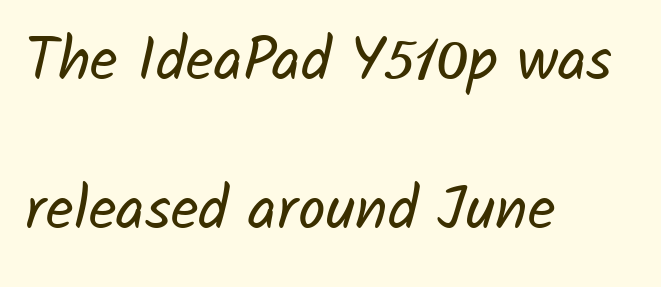
{"serif": "no", "bold": "no", "weight": "regular", "width": "normal", "stroke_contrast": "low", "x_height": "medium", "monospaced": "no", "underline": "no", "align": "left", "line_spacing": "loose", "line_spacing_ratio": 2.44, "letter_spacing": "normal", "letter_spacing_em": 0.0, "glyph_px": 61}
